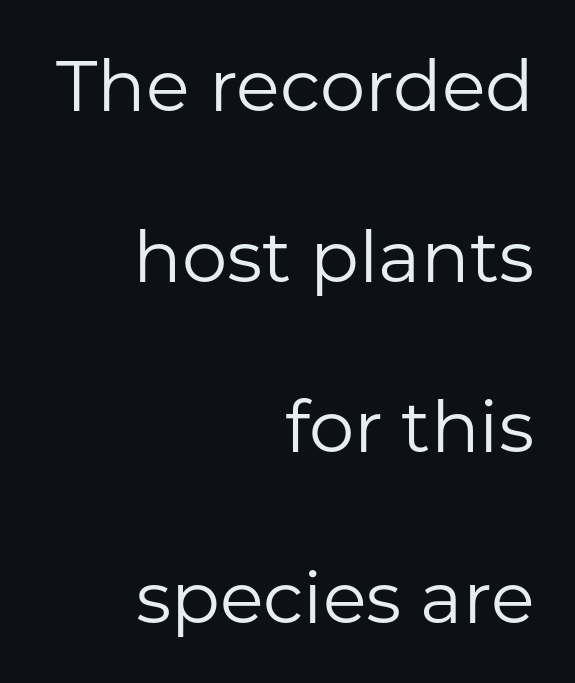
Q: Is the text bold? A: No.
Q: Is the text italic (slanted)? A: No, it is upright.
Q: Is the typeface a serif or a sans-serif typeface? A: Sans-serif.
Q: Is the text underlined? A: No.
Q: How is the paragraph aligned? A: Right-aligned.
Q: Is the spacing between letters normal or unusually wide? A: Normal.
Q: Is the spacing between lines tight, normal or loose? A: Loose.
Q: Width (condensed, normal, or wide)? A: Normal.
Q: Stroke contrast? A: Low.
Q: x-height? A: Medium.
Q: Monospaced? A: No.
